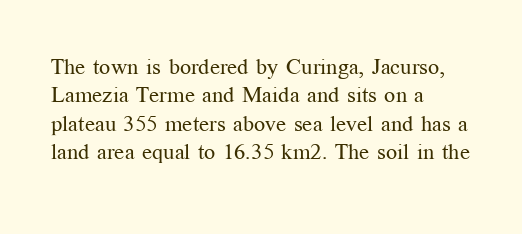
The image shows 22 px text type, upright; set left-aligned, normal line spacing (1.29x), normal letter spacing, not underlined.
